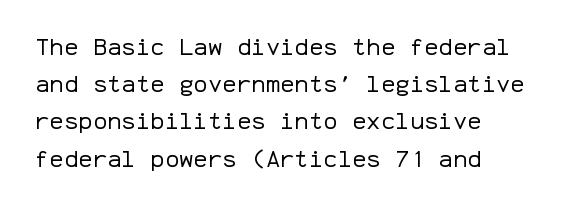
Q: Is the text bold? A: No.
Q: Is the text italic (slanted)? A: No, it is upright.
Q: Is the text underlined? A: No.
Q: How is the paragraph aligned? A: Left-aligned.
Q: Is the spacing between letters normal or unusually wide? A: Normal.
Q: Is the spacing between lines tight, normal or loose? A: Normal.
